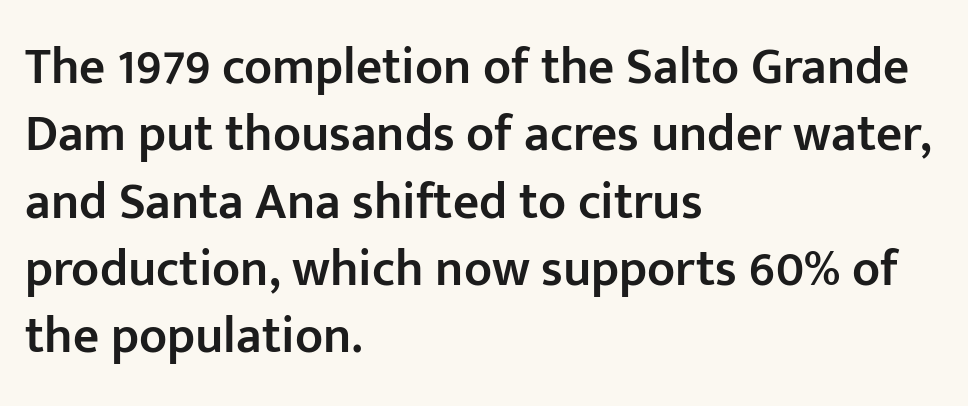
Note the varied advance widths — an 'i' is clearly narrower than an 'm'. Between one letter and the next there's only the usual sliver of space. I'd call this a sans setting — the letters go barefoot. The foot of each line stays bare and open.
